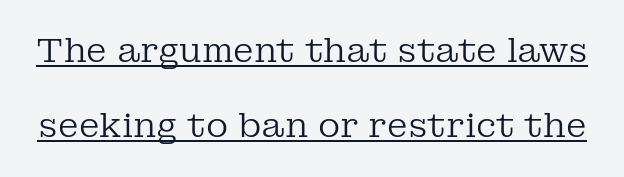
Is the letter spacing exaggerated? No — it looks like the ordinary default. The face looks like a standard text weight, possibly lighter. Designer's note — italics off, roman on. In terms of letterform style, serifs are clearly present. Horizontal bands of white between lines are thick stripes. The rendering uses natural spacing where letterforms have individual widths.
